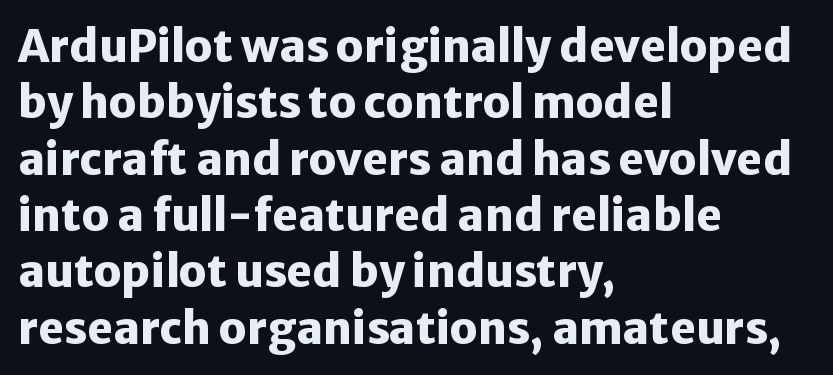
Serif or sans? Sans — the stroke terminals are bare. Typographic density is high because the face is bold. Style check: upright. The passage shown is not underscored anywhere. Left-aligned paragraph, ragged on the right. The rendering uses natural spacing where letterforms have individual widths.
